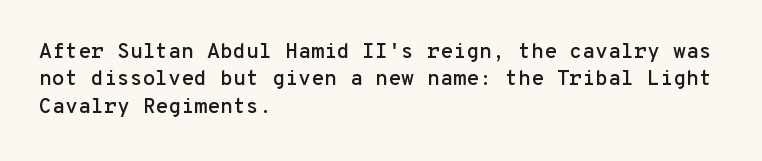
{"italic": "no", "underline": "no", "align": "left", "line_spacing": "normal", "line_spacing_ratio": 1.3, "letter_spacing": "normal", "letter_spacing_em": 0.0, "glyph_px": 21}
